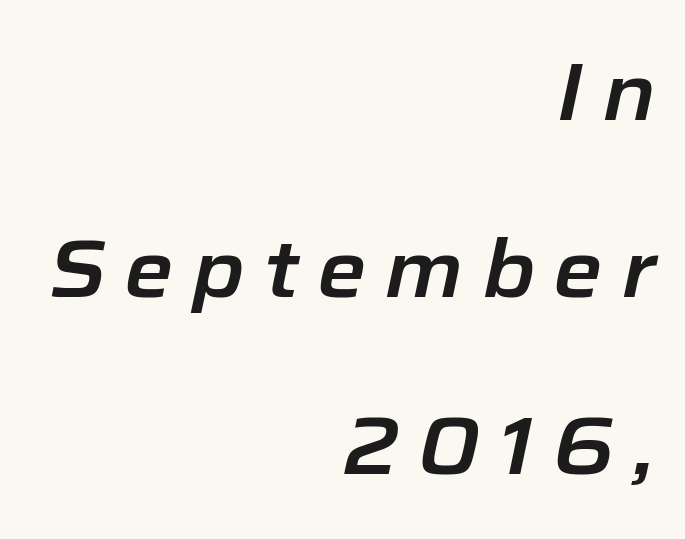
The image shows 80 px text type, italic (leaning right); set right-aligned, loose line spacing (2.21x), unusually wide letter spacing (+0.23 em), not underlined; low stroke contrast and a medium x-height.
